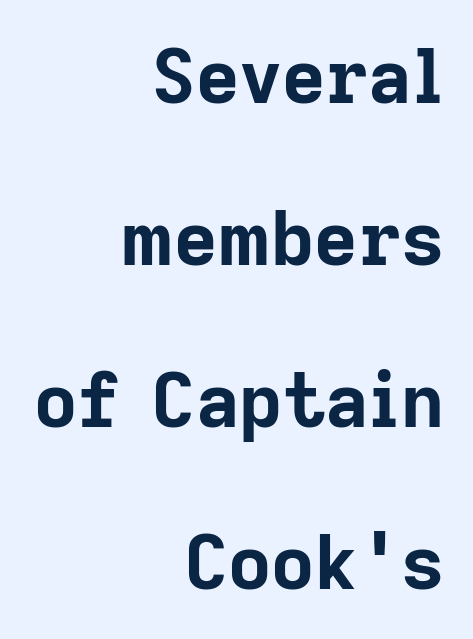
The image shows 75 px bold sans-serif type, upright; set right-aligned, loose line spacing (2.16x), normal letter spacing, not underlined; low stroke contrast and a medium x-height.
